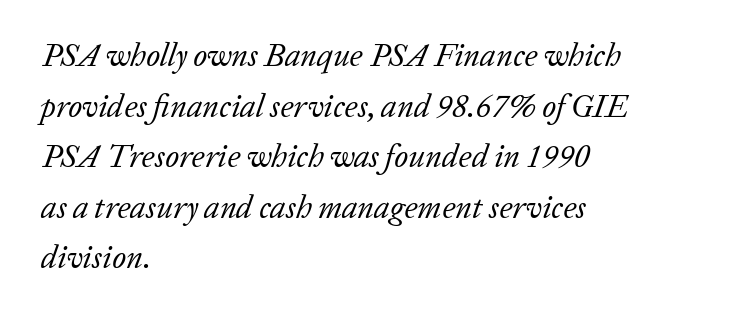
The image shows 32 px regular-weight serif type, italic (leaning right); set left-aligned, normal line spacing (1.58x), normal letter spacing, not underlined; low stroke contrast and a medium x-height.
